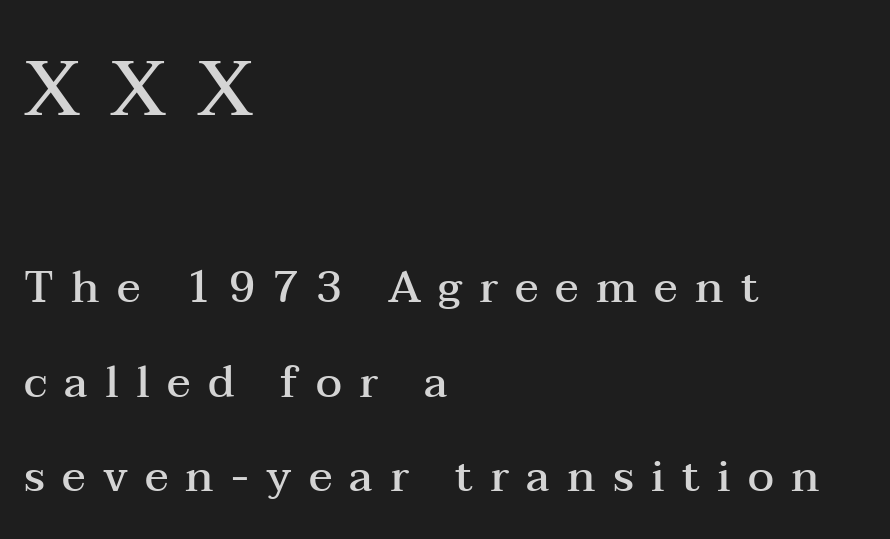
Q: Is the text bold? A: Semi-bold.
Q: Is the text italic (slanted)? A: No, it is upright.
Q: Is the typeface a serif or a sans-serif typeface? A: Serif.
Q: Is the text underlined? A: No.
Q: How is the paragraph aligned? A: Left-aligned.
Q: Is the spacing between letters normal or unusually wide? A: Unusually wide.
Q: Is the spacing between lines tight, normal or loose? A: Loose.
Q: Which block of text is set in a larger size, the first (top) or the second (bottom)? A: The first (top) one.
Q: Width (condensed, normal, or wide)? A: Wide.
Q: Stroke contrast? A: Medium.
Q: x-height? A: Medium.
Q: Monospaced? A: No.
